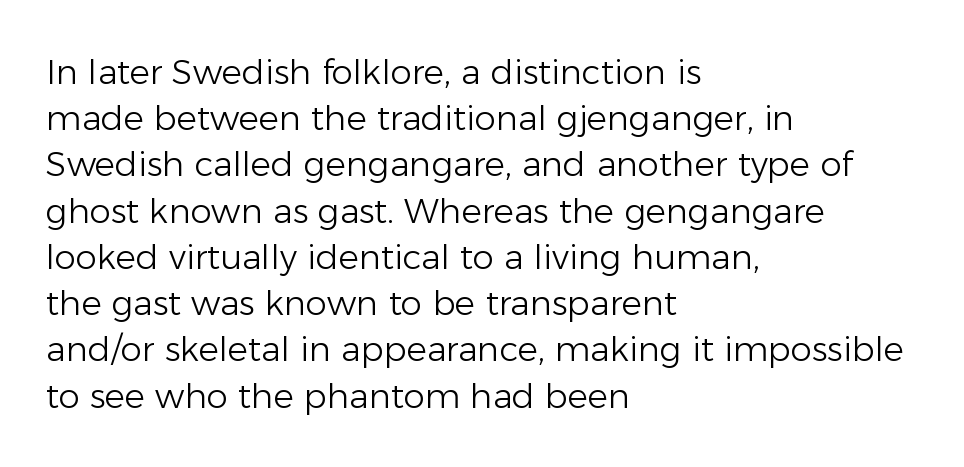
Here the designer chose a conventional face with non-uniform glyph widths. Compared with typical body copy, the letter spacing here is the same. Visually the block forms a straight wall on the left and a jagged coastline on the right. This sample keeps an unexceptional amount of space between lines. Stems here are at most as thick as an everyday book face.
